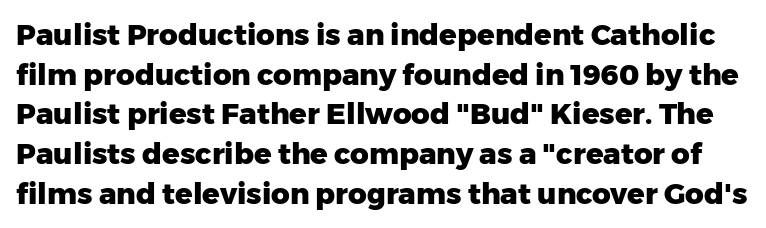
The image shows 29 px heavy sans-serif type, upright; set normal line spacing (1.37x), normal letter spacing, not underlined; low stroke contrast and a medium x-height.
